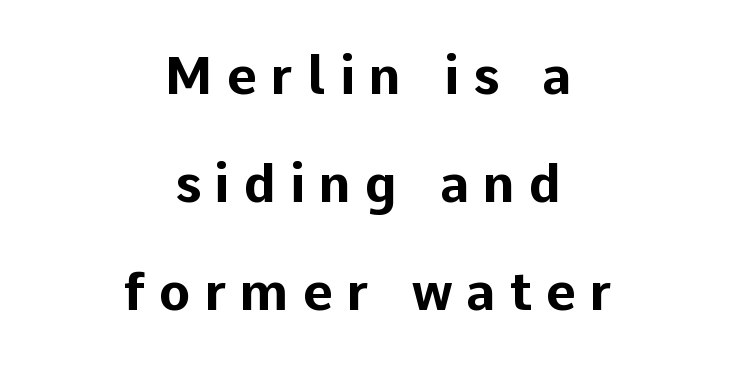
Q: Is the text bold? A: Yes.
Q: Is the text italic (slanted)? A: No, it is upright.
Q: Is the typeface a serif or a sans-serif typeface? A: Sans-serif.
Q: Is the text underlined? A: No.
Q: How is the paragraph aligned? A: Centered.
Q: Is the spacing between letters normal or unusually wide? A: Unusually wide.
Q: Is the spacing between lines tight, normal or loose? A: Loose.
Q: Width (condensed, normal, or wide)? A: Normal.
Q: Stroke contrast? A: Low.
Q: x-height? A: Medium.
Q: Monospaced? A: No.
